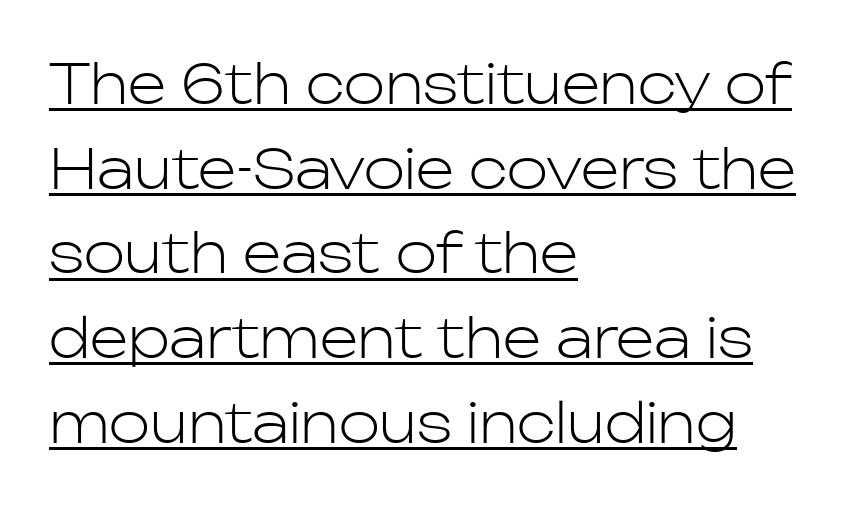
Q: Is the text bold? A: No.
Q: Is the text italic (slanted)? A: No, it is upright.
Q: Is the typeface a serif or a sans-serif typeface? A: Sans-serif.
Q: Is the text underlined? A: Yes.
Q: How is the paragraph aligned? A: Left-aligned.
Q: Is the spacing between letters normal or unusually wide? A: Normal.
Q: Is the spacing between lines tight, normal or loose? A: Normal.
Q: Width (condensed, normal, or wide)? A: Normal.
Q: Stroke contrast? A: Low.
Q: x-height? A: Medium.
Q: Monospaced? A: No.
